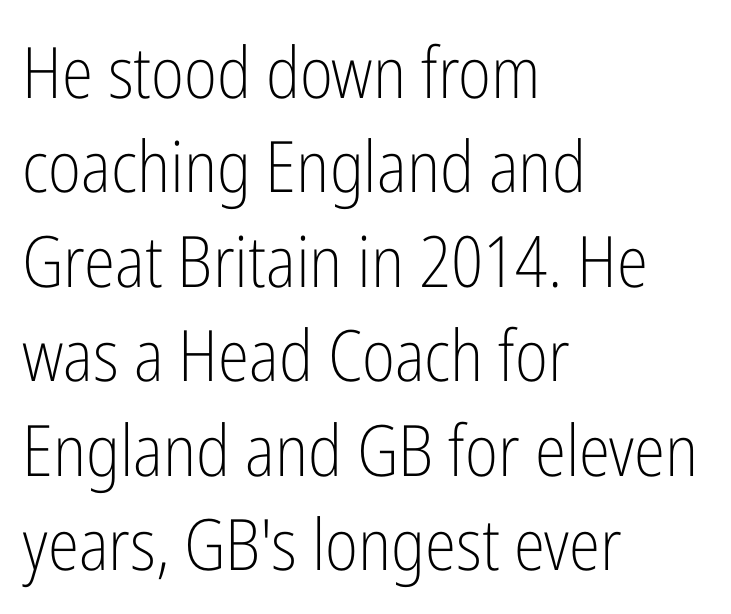
{"serif": "no", "italic": "no", "bold": "no", "weight": "light", "width": "condensed", "stroke_contrast": "low", "x_height": "medium", "monospaced": "no", "underline": "no", "align": "left", "line_spacing": "normal", "line_spacing_ratio": 1.33, "letter_spacing": "normal", "letter_spacing_em": 0.0, "glyph_px": 71}
